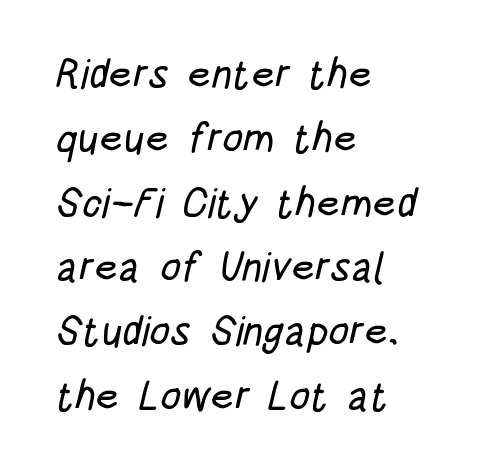
Compared with a centered layout, this one pins lines to the left instead. Each letter's strokes conclude bluntly, with no projecting serifs. Spacing verdict: proportional, widths tailored to each character. The lines sit at an ordinary, default distance from one another. Letters rest on an invisible, unmarked baseline. Nothing unusual about the tracking: characters are spaced as the font intends.
